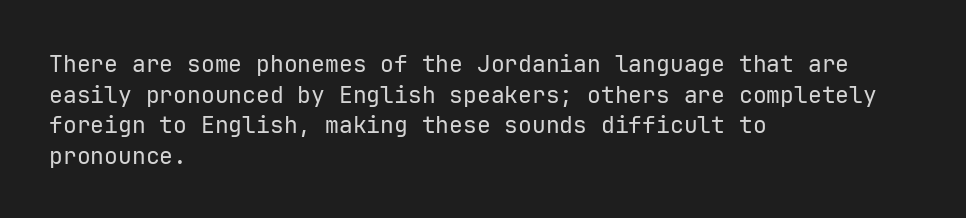
The image shows 23 px text type, upright; set left-aligned, normal line spacing (1.33x), normal letter spacing, not underlined.
